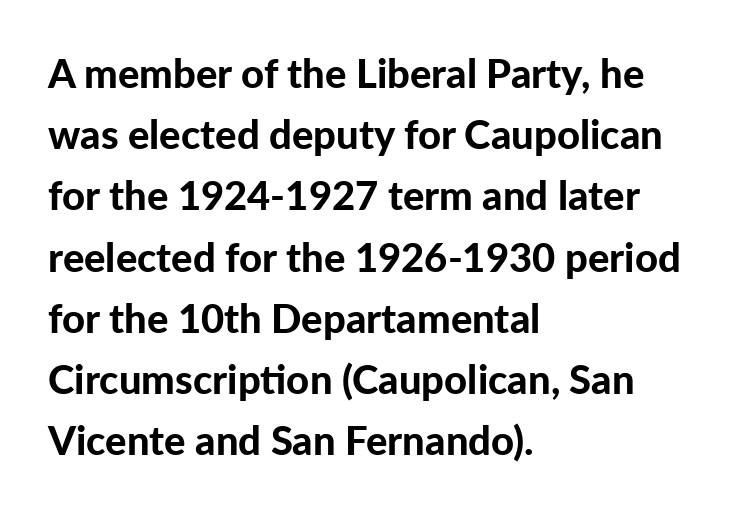
Q: Is the text bold? A: Yes.
Q: Is the text italic (slanted)? A: No, it is upright.
Q: Is the typeface a serif or a sans-serif typeface? A: Sans-serif.
Q: Is the text underlined? A: No.
Q: How is the paragraph aligned? A: Left-aligned.
Q: Is the spacing between letters normal or unusually wide? A: Normal.
Q: Is the spacing between lines tight, normal or loose? A: Normal.
Q: Width (condensed, normal, or wide)? A: Normal.
Q: Stroke contrast? A: Low.
Q: x-height? A: Medium.
Q: Monospaced? A: No.
